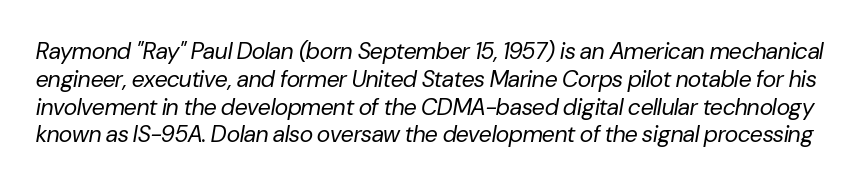
{"italic": "yes", "lean": "right", "slant_degrees": 10, "bold": "no", "underline": "no", "line_spacing_ratio": 1.21, "letter_spacing": "normal", "letter_spacing_em": 0.0, "glyph_px": 23}
